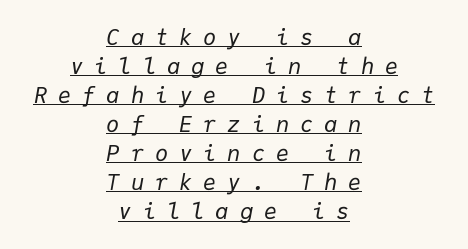
{"italic": "yes", "lean": "right", "slant_degrees": 9, "bold": "no", "underline": "yes", "align": "center", "line_spacing": "normal", "line_spacing_ratio": 1.32, "letter_spacing": "wide", "letter_spacing_em": 0.5, "glyph_px": 22}
